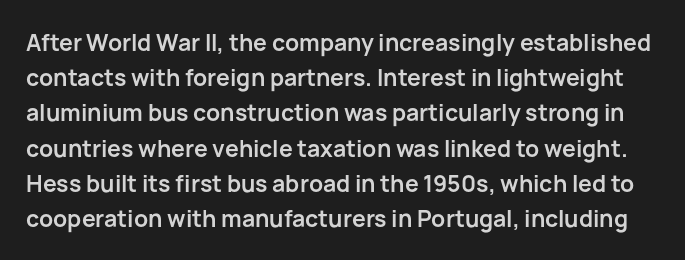
Q: Is the text bold? A: Yes.
Q: Is the text italic (slanted)? A: No, it is upright.
Q: Is the text underlined? A: No.
Q: Is the spacing between letters normal or unusually wide? A: Normal.
Q: Is the spacing between lines tight, normal or loose? A: Normal.
